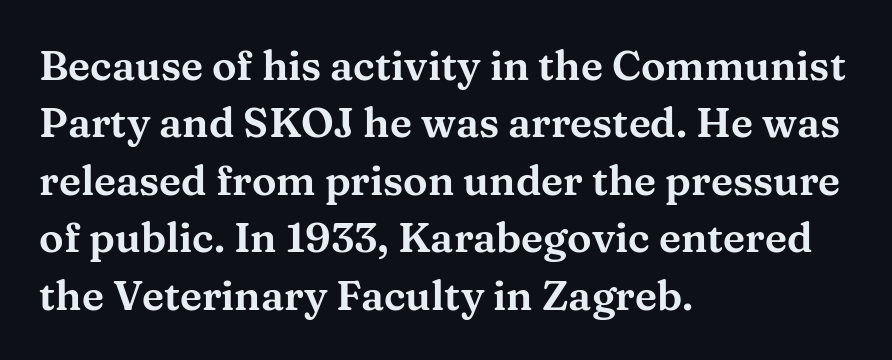
{"serif": "yes", "italic": "no", "width": "wide", "stroke_contrast": "medium", "x_height": "medium", "monospaced": "no", "underline": "no", "align": "left", "line_spacing": "normal", "line_spacing_ratio": 1.4, "letter_spacing": "normal", "letter_spacing_em": 0.0, "glyph_px": 41}
